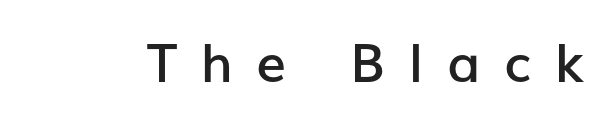
The image shows 53 px semibold sans-serif type, upright; set unusually wide letter spacing (+0.45 em), not underlined; low stroke contrast and a medium x-height.
